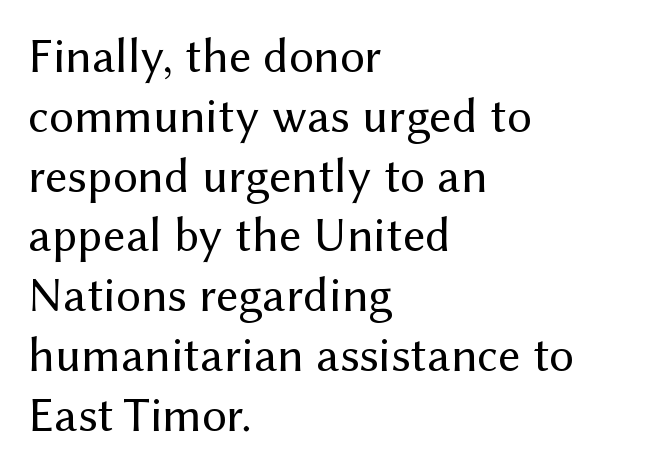
Q: Is the text bold? A: No.
Q: Is the text italic (slanted)? A: No, it is upright.
Q: Is the typeface a serif or a sans-serif typeface? A: Sans-serif.
Q: Is the text underlined? A: No.
Q: How is the paragraph aligned? A: Left-aligned.
Q: Is the spacing between letters normal or unusually wide? A: Normal.
Q: Width (condensed, normal, or wide)? A: Normal.
Q: Stroke contrast? A: Medium.
Q: x-height? A: Medium.
Q: Monospaced? A: No.
